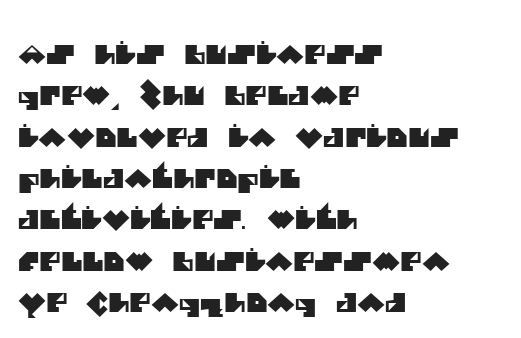
Beneath every word, the page is bare. Visually the block forms a straight wall on the left and a jagged coastline on the right. The lines sit at an ordinary, default distance from one another. A typesetter would call this zero additional tracking.
